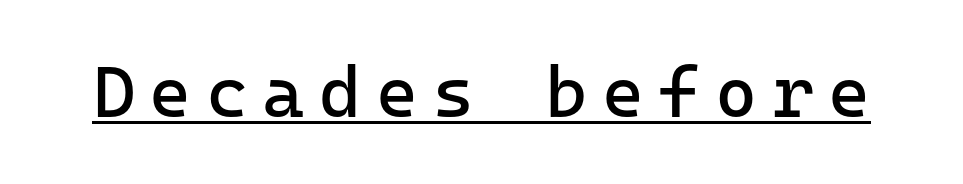
Every word sits above its own underline. Heaviness? Minimal to ordinary, like unemphasized prose. In terms of posture, this sample is upright. Think of a typewriter: that constant character pitch is what you see here. This rendering employs a face without finishing strokes, i.e., a sans-serif.
